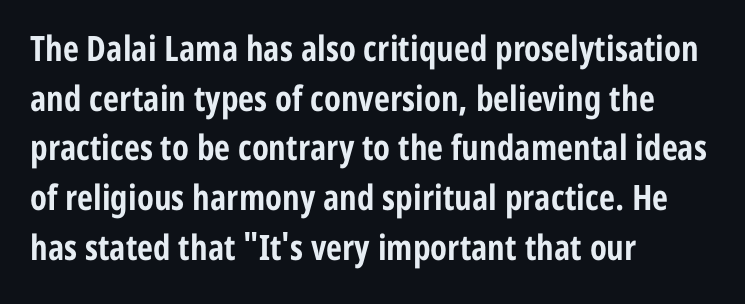
The image shows 35 px bold, condensed sans-serif type, upright; set left-aligned, normal line spacing (1.42x), normal letter spacing, not underlined; low stroke contrast and a medium x-height.
